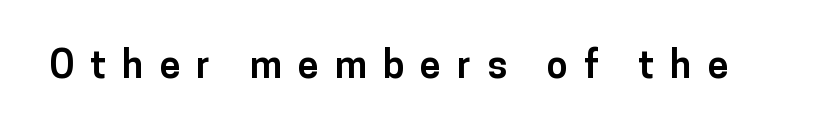
The image shows 38 px bold sans-serif type, upright; set unusually wide letter spacing (+0.42 em), not underlined; low stroke contrast and a medium x-height.
